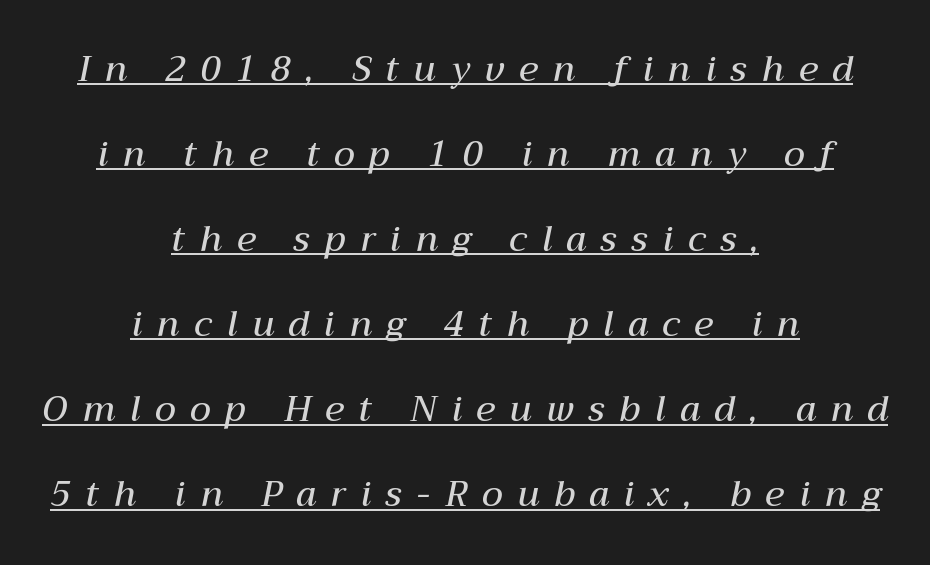
Q: Is the text bold? A: Semi-bold.
Q: Is the text italic (slanted)? A: Yes, it leans right by about 12 degrees.
Q: Is the text underlined? A: Yes.
Q: How is the paragraph aligned? A: Centered.
Q: Is the spacing between letters normal or unusually wide? A: Unusually wide.
Q: Is the spacing between lines tight, normal or loose? A: Loose.
Q: Width (condensed, normal, or wide)? A: Normal.
Q: Stroke contrast? A: Medium.
Q: x-height? A: Medium.
Q: Monospaced? A: No.
